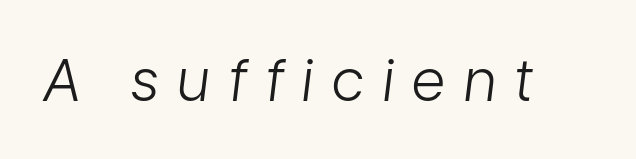
The type is letterspaced generously, with wide tracking. The font's italic variant was chosen for this text. The letters advance in unequal steps, a hallmark of proportional type. Letters rest on an invisible, unmarked baseline.
